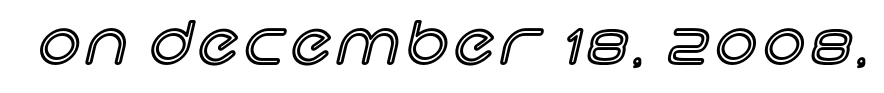
The image shows 58 px text type; set not underlined; a large x-height.
